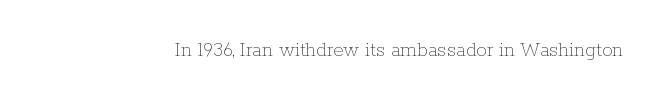
{"italic": "no", "bold": "no", "underline": "no", "letter_spacing": "normal", "letter_spacing_em": 0.0, "glyph_px": 21}
